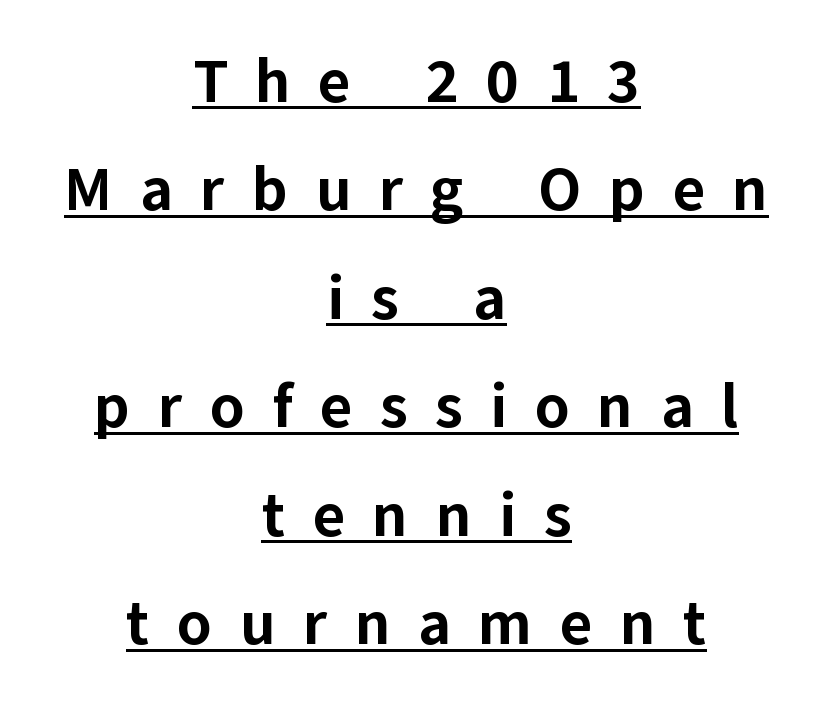
{"serif": "no", "italic": "no", "bold": "yes", "weight": "bold", "width": "normal", "stroke_contrast": "low", "x_height": "medium", "monospaced": "no", "underline": "yes", "align": "center", "line_spacing_ratio": 1.75, "letter_spacing": "wide", "letter_spacing_em": 0.44, "glyph_px": 62}
